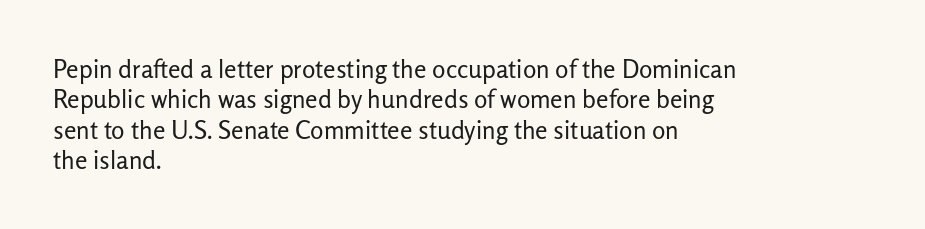
{"italic": "no", "bold": "no", "underline": "no", "align": "left", "line_spacing_ratio": 1.22, "letter_spacing": "normal", "letter_spacing_em": 0.0, "glyph_px": 25}
